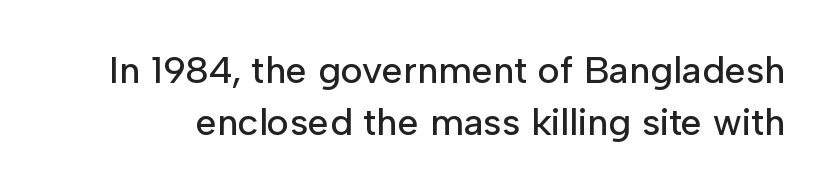
The image shows 38 px sans-serif type, upright; set normal line spacing (1.37x), normal letter spacing, not underlined; low stroke contrast and a medium x-height.
